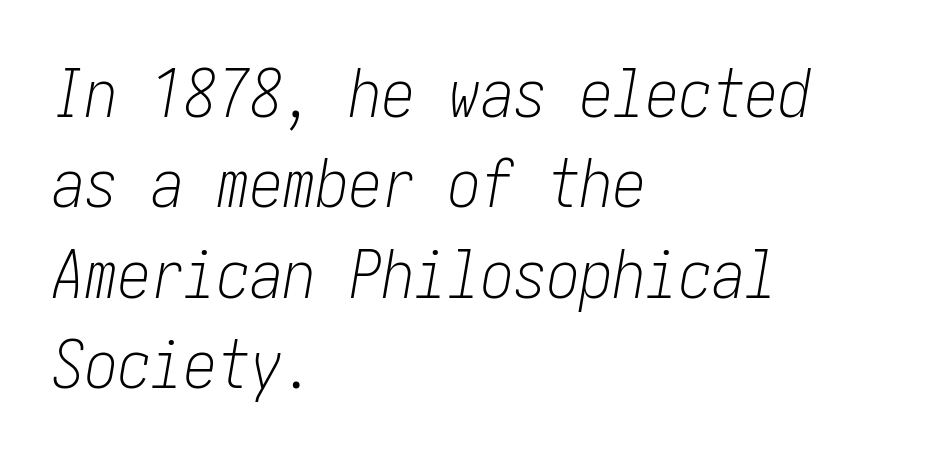
{"italic": "yes", "lean": "right", "slant_degrees": 10, "bold": "no", "weight": "light", "width": "condensed", "stroke_contrast": "low", "x_height": "medium", "underline": "no", "align": "left", "line_spacing": "normal", "line_spacing_ratio": 1.37, "letter_spacing": "normal", "letter_spacing_em": 0.0, "glyph_px": 66}
